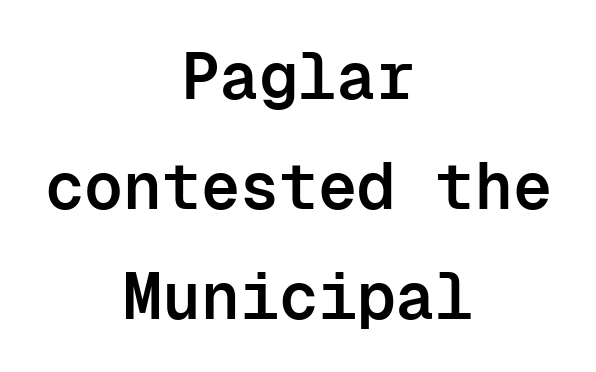
Q: Is the text bold? A: Semi-bold.
Q: Is the text italic (slanted)? A: No, it is upright.
Q: Is the typeface a serif or a sans-serif typeface? A: Sans-serif.
Q: Is the text underlined? A: No.
Q: How is the paragraph aligned? A: Centered.
Q: Is the spacing between letters normal or unusually wide? A: Normal.
Q: Is the spacing between lines tight, normal or loose? A: Normal.
Q: Width (condensed, normal, or wide)? A: Normal.
Q: Stroke contrast? A: Low.
Q: x-height? A: Medium.
Q: Monospaced? A: Yes.
